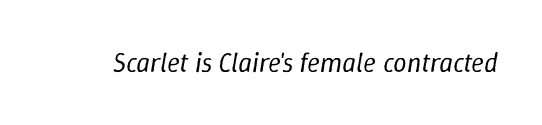
The image shows 27 px text type, italic (leaning right); set normal letter spacing, not underlined.
